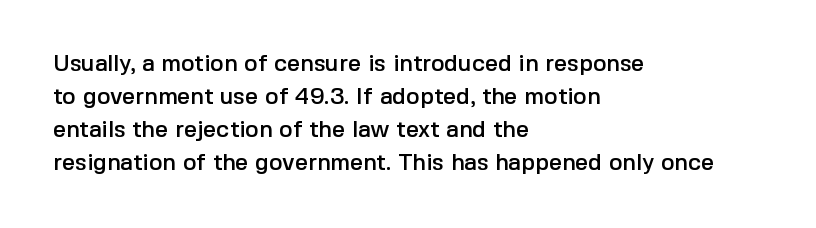
{"italic": "no", "underline": "no", "align": "left", "line_spacing": "normal", "line_spacing_ratio": 1.43, "letter_spacing": "normal", "letter_spacing_em": 0.0, "glyph_px": 23}
